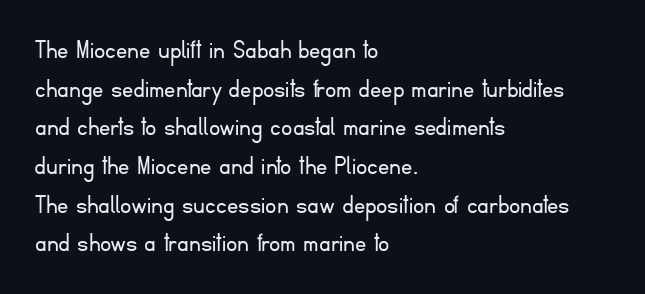
{"serif": "no", "italic": "no", "bold": "no", "weight": "light", "width": "normal", "stroke_contrast": "low", "x_height": "small", "monospaced": "no", "underline": "no", "align": "left", "line_spacing": "normal", "line_spacing_ratio": 1.38, "letter_spacing": "normal", "letter_spacing_em": 0.0, "glyph_px": 28}
